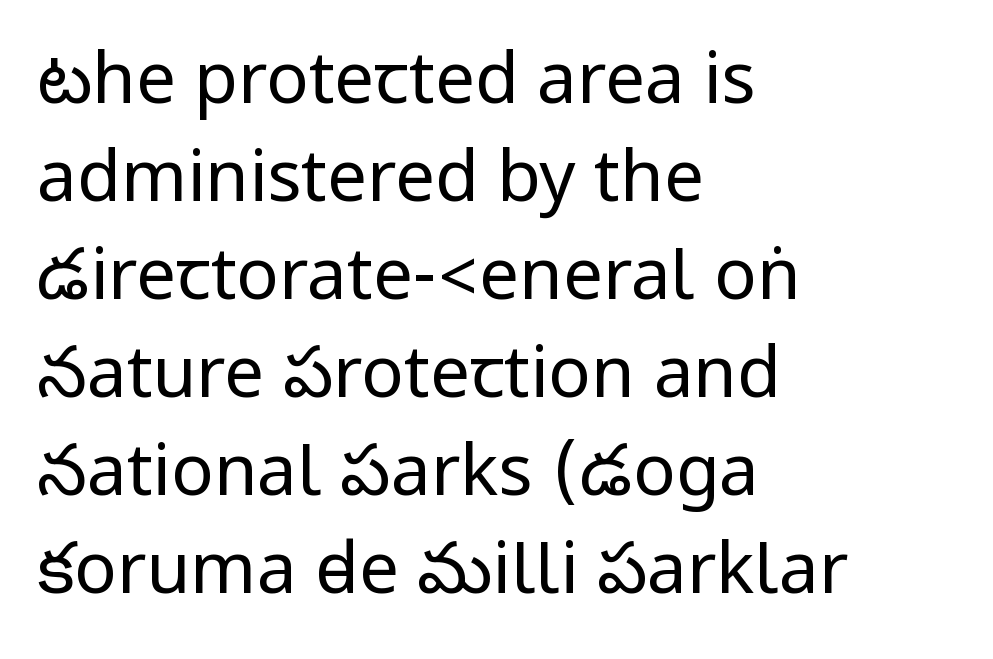
{"serif": "no", "italic": "no", "bold": "no", "weight": "regular", "width": "condensed", "stroke_contrast": "low", "underline": "no", "align": "left", "line_spacing": "normal", "line_spacing_ratio": 1.38, "letter_spacing": "normal", "letter_spacing_em": 0.0, "glyph_px": 71}
